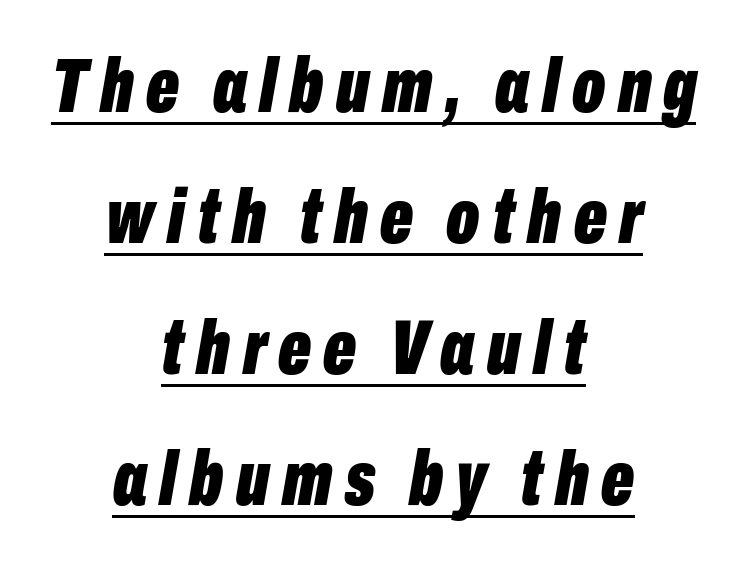
The glyphs have the mass of a bold cut. In terms of leading, this rendering sits right in the middle. The passage shown is typed in a proportional face where columns would drift. Teacher's note: observe the equal gaps on both sides — that is centered alignment.
